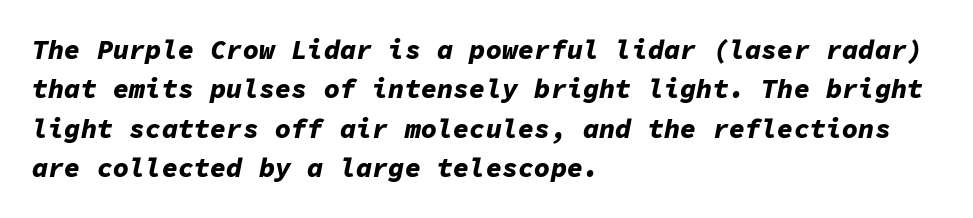
{"italic": "yes", "lean": "right", "slant_degrees": 11, "bold": "yes", "underline": "no", "align": "left", "line_spacing": "normal", "line_spacing_ratio": 1.46, "letter_spacing": "normal", "letter_spacing_em": 0.0, "glyph_px": 27}
